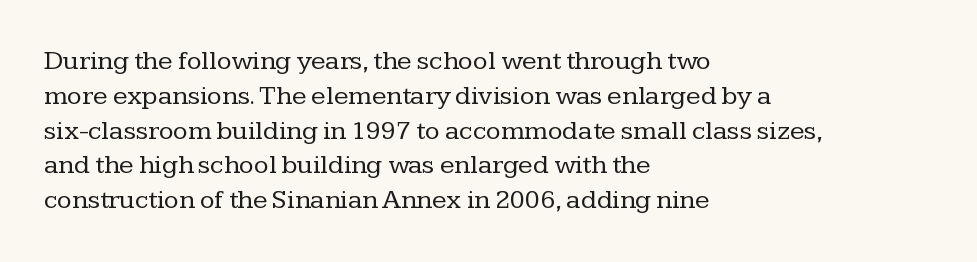
Q: Is the text bold? A: No.
Q: Is the text italic (slanted)? A: No, it is upright.
Q: Is the text underlined? A: No.
Q: How is the paragraph aligned? A: Left-aligned.
Q: Is the spacing between letters normal or unusually wide? A: Normal.
Q: Is the spacing between lines tight, normal or loose? A: Normal.
